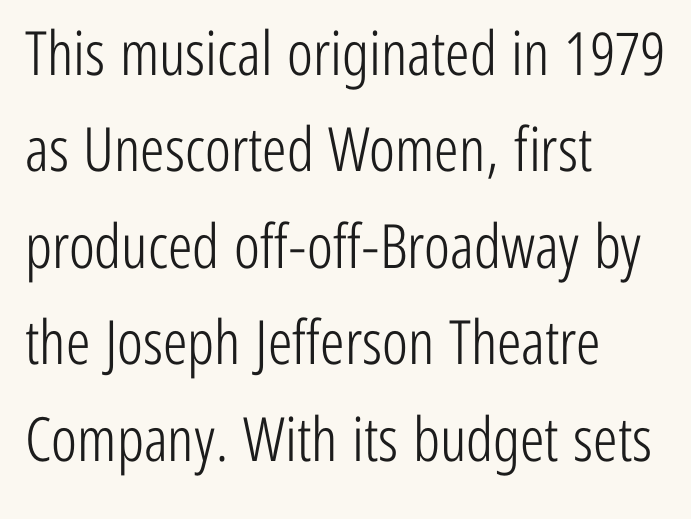
{"serif": "no", "italic": "no", "bold": "no", "weight": "light", "width": "condensed", "stroke_contrast": "low", "x_height": "medium", "monospaced": "no", "underline": "no", "align": "left", "line_spacing": "normal", "line_spacing_ratio": 1.58, "letter_spacing": "normal", "letter_spacing_em": 0.0, "glyph_px": 61}
